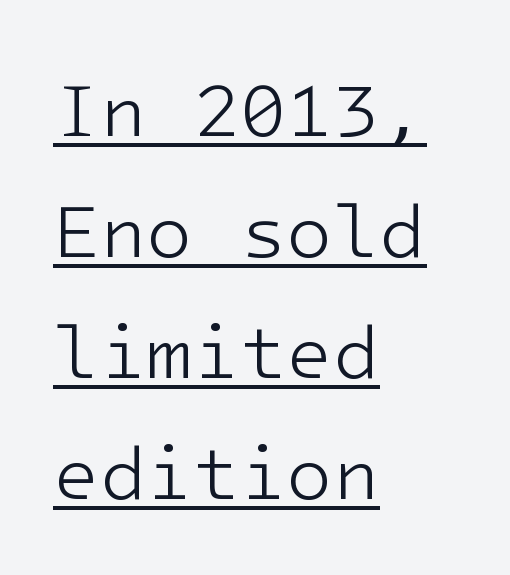
{"serif": "no", "italic": "no", "bold": "no", "weight": "light", "width": "normal", "stroke_contrast": "low", "x_height": "medium", "underline": "yes", "align": "left", "line_spacing": "normal", "line_spacing_ratio": 1.59, "letter_spacing": "normal", "letter_spacing_em": 0.0, "glyph_px": 76}
